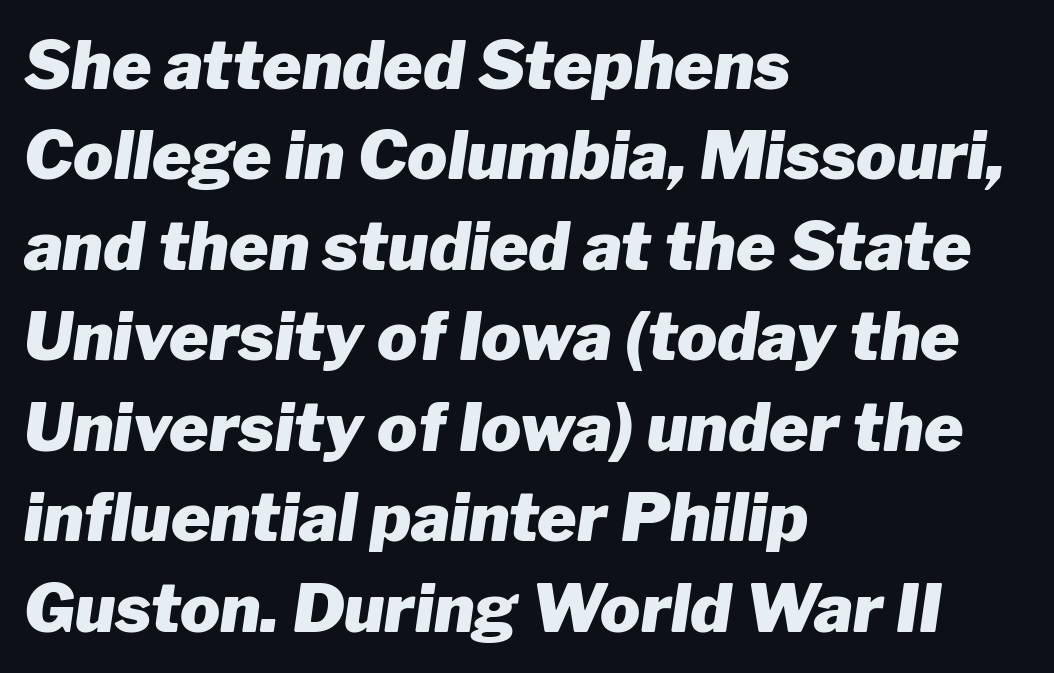
Q: Is the text bold? A: Yes.
Q: Is the text italic (slanted)? A: Yes, it leans right by about 8 degrees.
Q: Is the text underlined? A: No.
Q: How is the paragraph aligned? A: Left-aligned.
Q: Is the spacing between letters normal or unusually wide? A: Normal.
Q: Is the spacing between lines tight, normal or loose? A: Normal.
Q: Width (condensed, normal, or wide)? A: Normal.
Q: Stroke contrast? A: Low.
Q: x-height? A: Medium.
Q: Monospaced? A: No.
